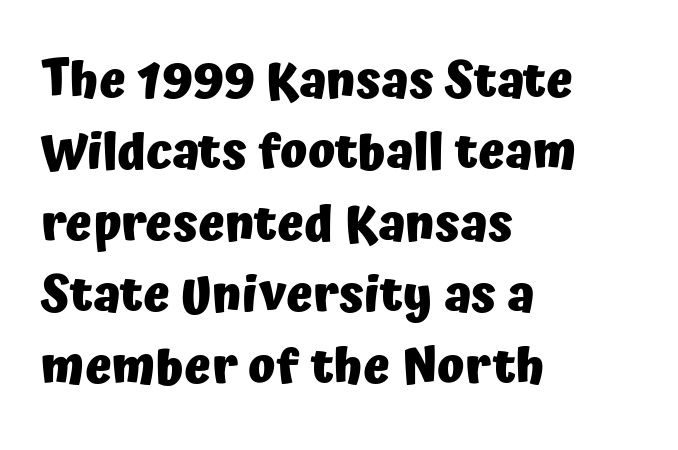
Q: Is the text bold? A: Yes.
Q: Is the text italic (slanted)? A: No, it is upright.
Q: Is the typeface a serif or a sans-serif typeface? A: Sans-serif.
Q: Is the text underlined? A: No.
Q: How is the paragraph aligned? A: Left-aligned.
Q: Is the spacing between letters normal or unusually wide? A: Normal.
Q: Is the spacing between lines tight, normal or loose? A: Normal.
Q: Width (condensed, normal, or wide)? A: Normal.
Q: Stroke contrast? A: Low.
Q: x-height? A: Medium.
Q: Monospaced? A: No.
